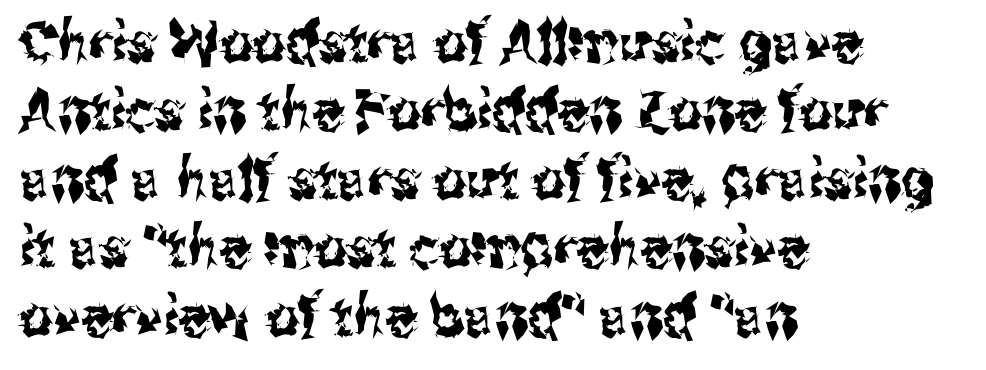
Compared with a centered layout, this one pins lines to the left instead. No extra tracking has been applied to these lines. Each letter keeps its own natural width here, so spacing adapts to shape. Italic: no, the glyphs are upright roman.
